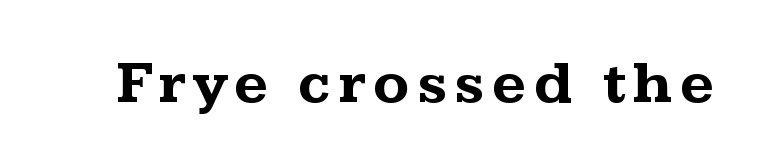
The lettering holds an erect, upright posture throughout. I'd call this a serif setting — the letters wear small feet. The space beneath each line is pristine and unruled. Note the varied advance widths — an 'i' is clearly narrower than an 'm'.
